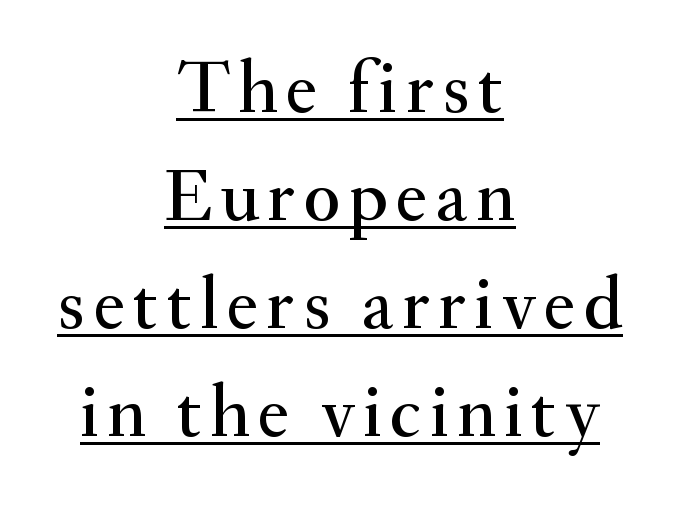
Is there an underline? Yes — a line sits under the letters. Here the designer chose a conventional face with non-uniform glyph widths. The designer left line spacing at the default. The lines are quadded center. Posture: vertical.
